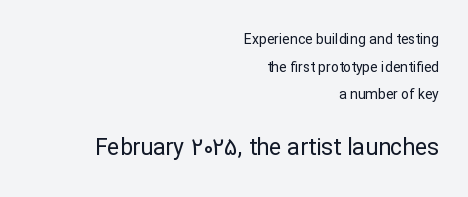
The image shows 23 px text type, upright; set right-aligned, loose line spacing (1.98x), normal letter spacing, not underlined; the second (bottom) block is 1.64x larger.
